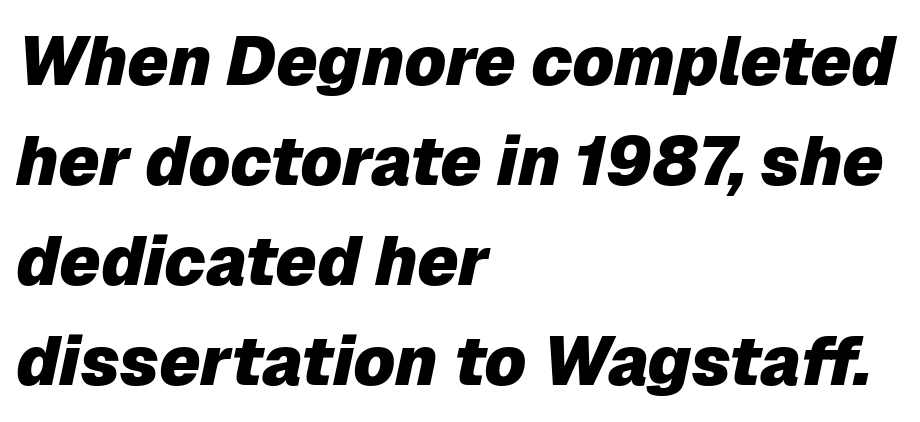
{"italic": "yes", "lean": "right", "slant_degrees": 12, "bold": "yes", "weight": "heavy", "width": "normal", "stroke_contrast": "low", "x_height": "medium", "monospaced": "no", "underline": "no", "align": "left", "line_spacing": "normal", "line_spacing_ratio": 1.47, "letter_spacing": "normal", "letter_spacing_em": 0.0, "glyph_px": 68}
